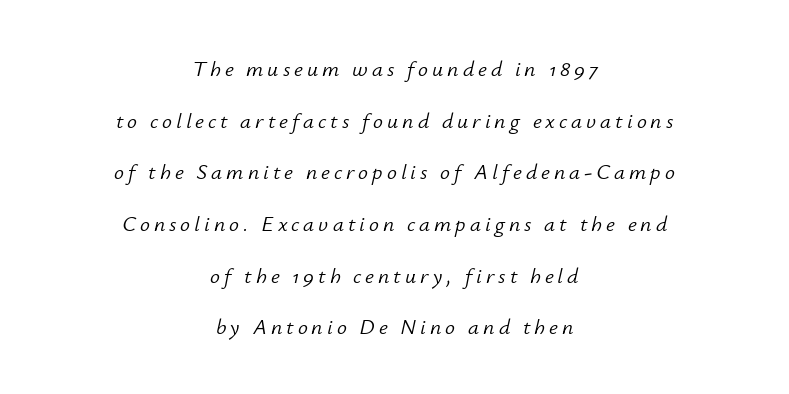
{"italic": "yes", "lean": "right", "slant_degrees": 12, "bold": "no", "underline": "no", "align": "center", "line_spacing": "loose", "line_spacing_ratio": 2.35, "glyph_px": 22}
